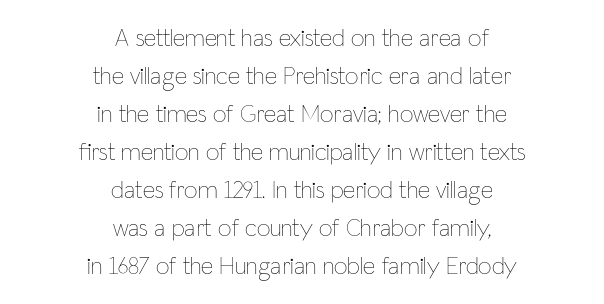
Caption: face not bold, strokes unweighted. The type is set solid horizontally, with unmodified tracking. The lines are quadded center. Honestly, the row spacing looks completely unremarkable.
